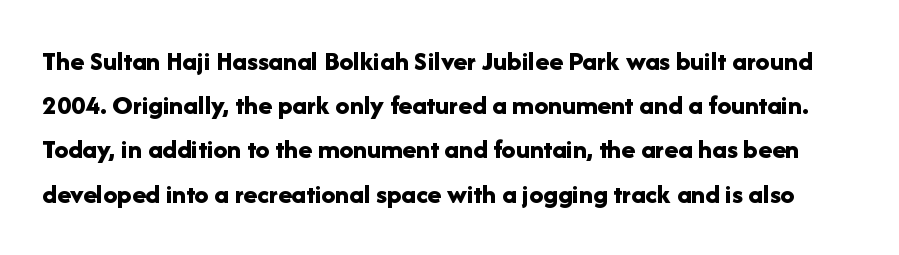
The image shows 28 px bold sans-serif type, upright; set normal line spacing (1.58x), normal letter spacing, not underlined; low stroke contrast and a medium x-height.
